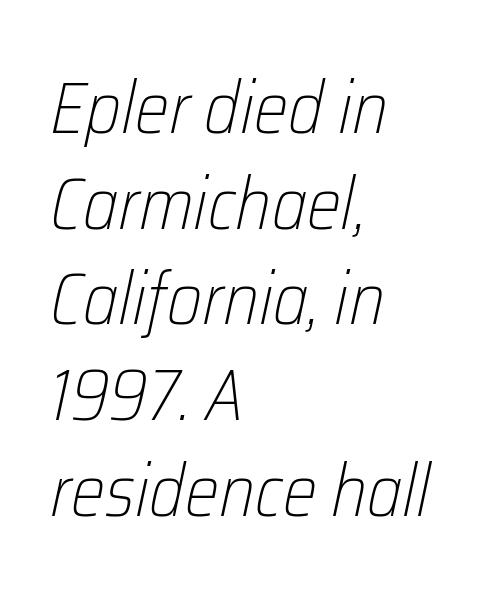
The image shows 73 px light, condensed type, italic (leaning right); set left-aligned, normal line spacing (1.31x), normal letter spacing, not underlined; low stroke contrast and a medium x-height.
